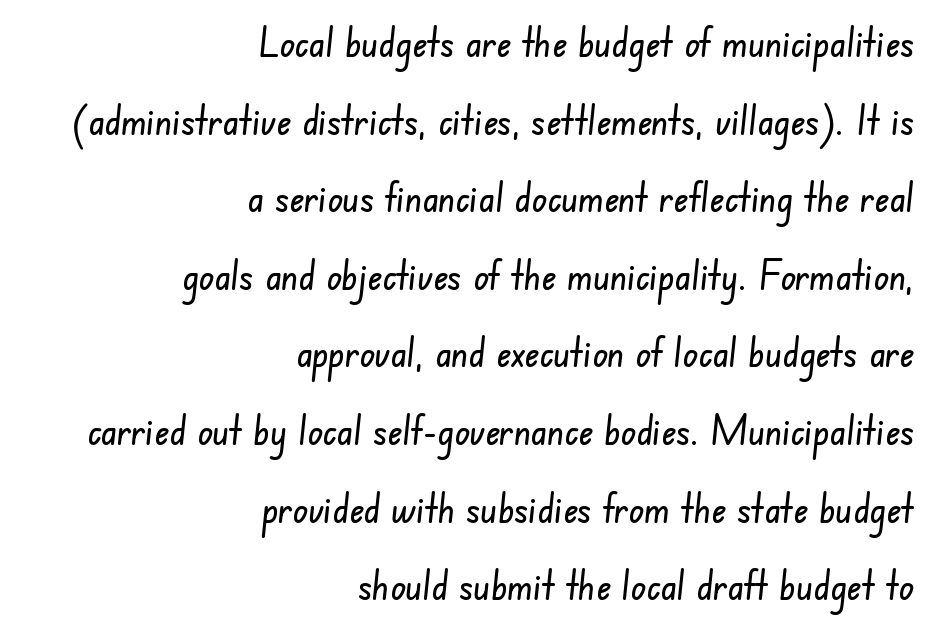
Q: Is the typeface a serif or a sans-serif typeface? A: Sans-serif.
Q: Is the text underlined? A: No.
Q: How is the paragraph aligned? A: Right-aligned.
Q: Is the spacing between letters normal or unusually wide? A: Normal.
Q: Is the spacing between lines tight, normal or loose? A: Loose.
Q: Width (condensed, normal, or wide)? A: Condensed.
Q: Stroke contrast? A: Low.
Q: x-height? A: Small.
Q: Monospaced? A: No.
